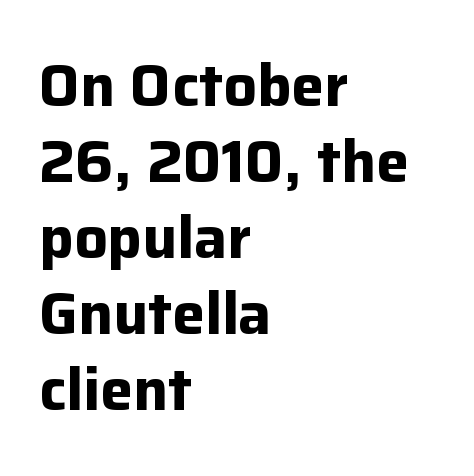
The image shows 59 px bold sans-serif type, upright; set left-aligned, normal line spacing (1.29x), normal letter spacing, not underlined; low stroke contrast and a medium x-height.
